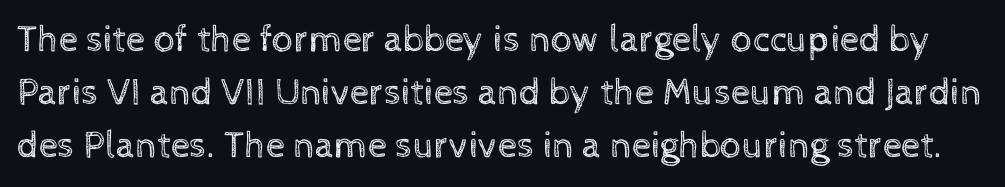
The image shows 38 px regular-weight type, upright; set normal line spacing (1.4x), normal letter spacing, not underlined; a medium x-height.
